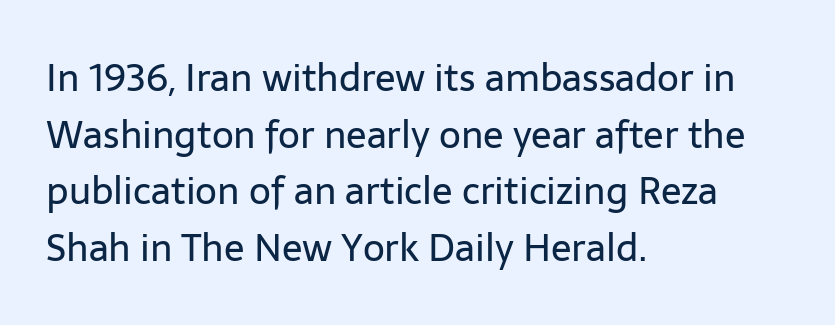
Q: Is the text bold? A: No.
Q: Is the text italic (slanted)? A: No, it is upright.
Q: Is the typeface a serif or a sans-serif typeface? A: Sans-serif.
Q: Is the text underlined? A: No.
Q: How is the paragraph aligned? A: Left-aligned.
Q: Is the spacing between letters normal or unusually wide? A: Normal.
Q: Is the spacing between lines tight, normal or loose? A: Normal.
Q: Width (condensed, normal, or wide)? A: Normal.
Q: Stroke contrast? A: Low.
Q: x-height? A: Medium.
Q: Monospaced? A: No.
